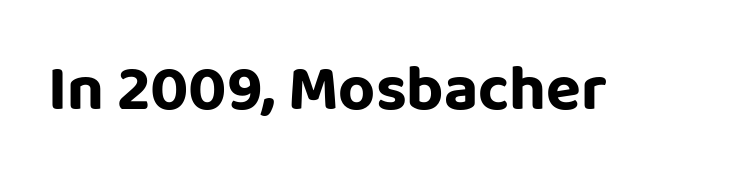
Q: Is the text italic (slanted)? A: No, it is upright.
Q: Is the typeface a serif or a sans-serif typeface? A: Sans-serif.
Q: Is the text underlined? A: No.
Q: Is the spacing between letters normal or unusually wide? A: Normal.
Q: Width (condensed, normal, or wide)? A: Normal.
Q: Stroke contrast? A: Low.
Q: x-height? A: Large.
Q: Monospaced? A: No.
